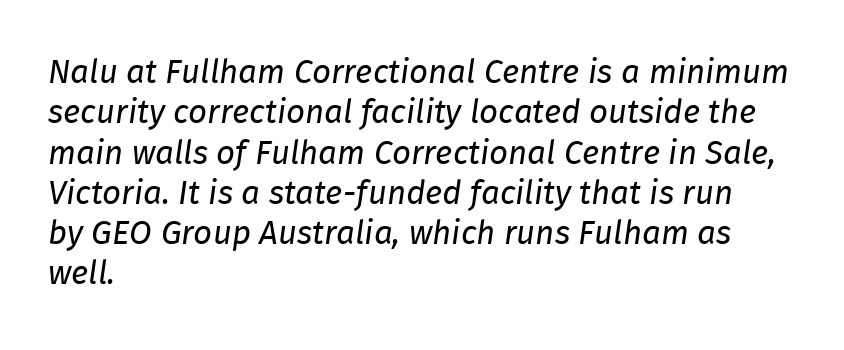
{"italic": "yes", "lean": "right", "slant_degrees": 8, "bold": "no", "weight": "regular", "width": "normal", "stroke_contrast": "low", "x_height": "medium", "monospaced": "no", "underline": "no", "align": "left", "line_spacing_ratio": 1.22, "letter_spacing": "normal", "letter_spacing_em": 0.0, "glyph_px": 33}
